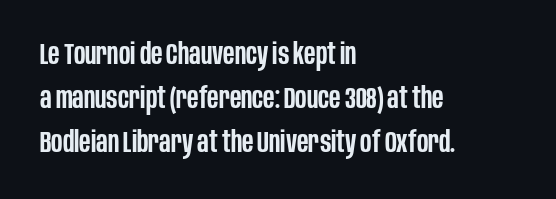
{"serif": "no", "italic": "no", "bold": "semi", "weight": "semibold", "width": "condensed", "stroke_contrast": "low", "x_height": "large", "monospaced": "no", "underline": "no", "align": "left", "line_spacing": "normal", "line_spacing_ratio": 1.51, "letter_spacing": "normal", "letter_spacing_em": 0.0, "glyph_px": 29}
